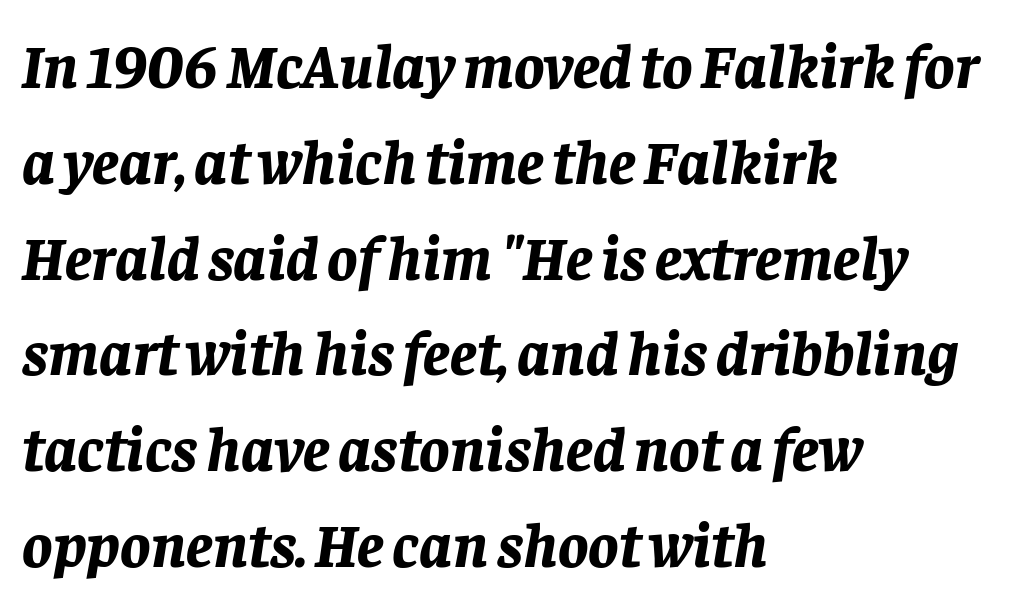
Posture: slanted. One glance says typical: line gaps are just what's usual. The setting favours the left margin, as ordinary paragraphs usually do. The letters sit at their default tracking, neither squeezed nor spread. The space directly below the letters is spotless.
